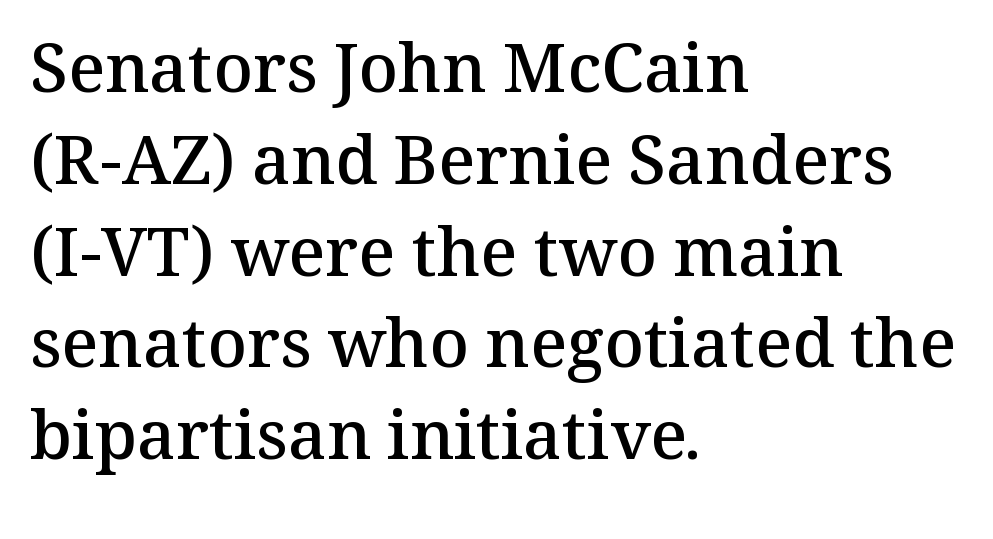
Q: Is the text bold? A: Semi-bold.
Q: Is the text italic (slanted)? A: No, it is upright.
Q: Is the typeface a serif or a sans-serif typeface? A: Serif.
Q: Is the text underlined? A: No.
Q: How is the paragraph aligned? A: Left-aligned.
Q: Is the spacing between letters normal or unusually wide? A: Normal.
Q: Is the spacing between lines tight, normal or loose? A: Normal.
Q: Width (condensed, normal, or wide)? A: Normal.
Q: Stroke contrast? A: Medium.
Q: x-height? A: Medium.
Q: Monospaced? A: No.
